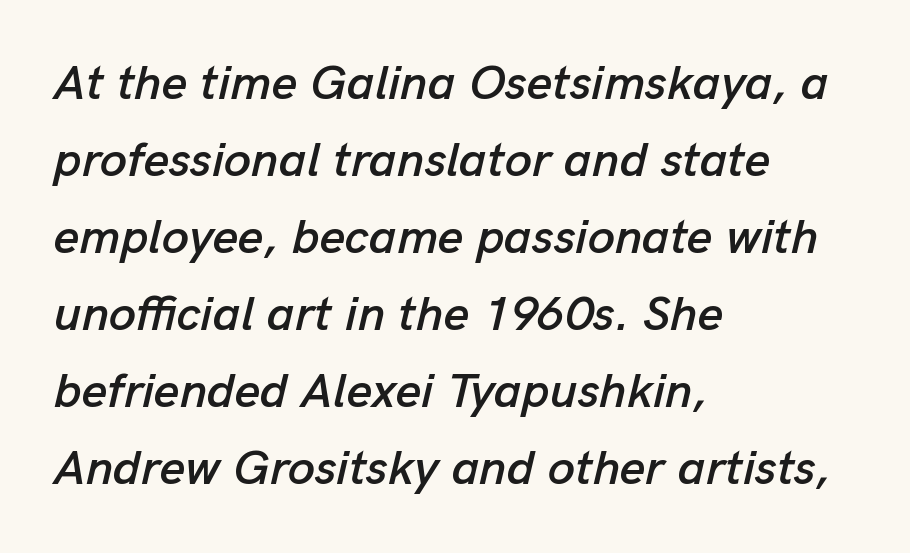
Q: Is the text italic (slanted)? A: Yes, it leans right by about 13 degrees.
Q: Is the text underlined? A: No.
Q: How is the paragraph aligned? A: Left-aligned.
Q: Is the spacing between letters normal or unusually wide? A: Normal.
Q: Is the spacing between lines tight, normal or loose? A: Normal.
Q: Width (condensed, normal, or wide)? A: Normal.
Q: Stroke contrast? A: Low.
Q: x-height? A: Medium.
Q: Monospaced? A: No.
